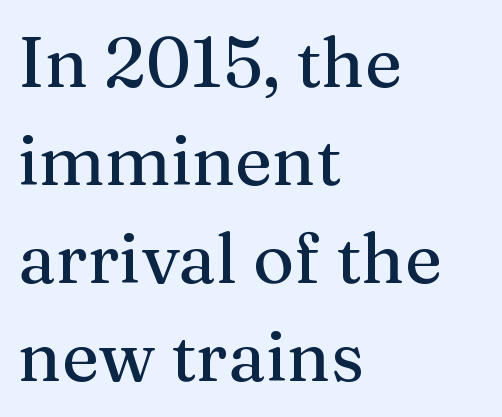
{"serif": "yes", "italic": "no", "width": "normal", "stroke_contrast": "medium", "x_height": "medium", "monospaced": "no", "underline": "no", "align": "left", "line_spacing": "normal", "line_spacing_ratio": 1.4, "letter_spacing": "normal", "letter_spacing_em": 0.0, "glyph_px": 70}
